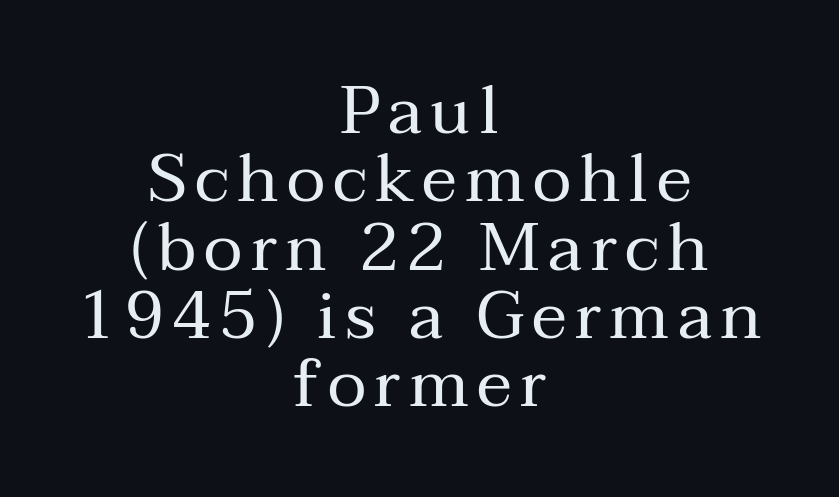
{"serif": "yes", "italic": "no", "bold": "no", "weight": "regular", "width": "normal", "stroke_contrast": "medium", "x_height": "medium", "monospaced": "no", "underline": "no", "align": "center", "line_spacing": "tight", "line_spacing_ratio": 1.02, "glyph_px": 67}
